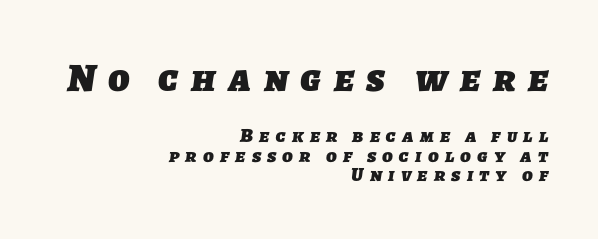
Q: Is the text bold? A: Yes.
Q: Is the typeface a serif or a sans-serif typeface? A: Sans-serif.
Q: Is the text underlined? A: No.
Q: How is the paragraph aligned? A: Right-aligned.
Q: Is the spacing between letters normal or unusually wide? A: Unusually wide.
Q: Is the spacing between lines tight, normal or loose? A: Tight.
Q: Which block of text is set in a larger size, the first (top) or the second (bottom)? A: The first (top) one.
Q: Width (condensed, normal, or wide)? A: Normal.
Q: Stroke contrast? A: Low.
Q: x-height? A: Medium.
Q: Monospaced? A: No.
